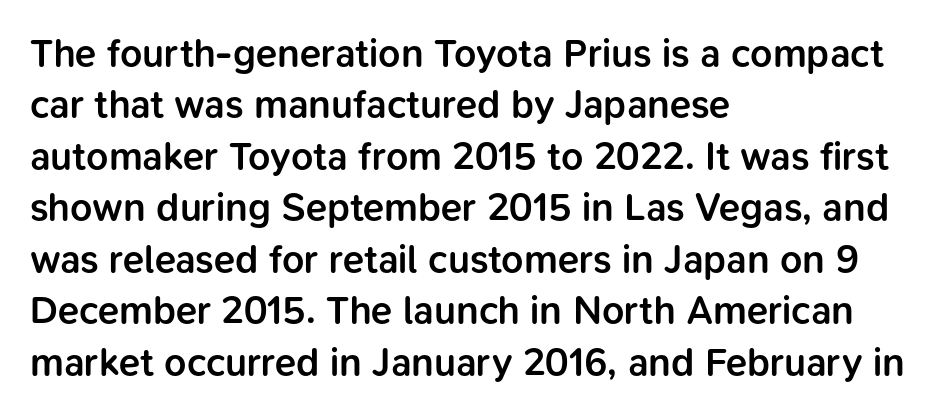
{"serif": "no", "italic": "no", "bold": "semi", "weight": "semibold", "width": "normal", "stroke_contrast": "low", "x_height": "medium", "monospaced": "no", "underline": "no", "align": "left", "line_spacing": "normal", "line_spacing_ratio": 1.32, "letter_spacing": "normal", "letter_spacing_em": 0.0, "glyph_px": 39}
